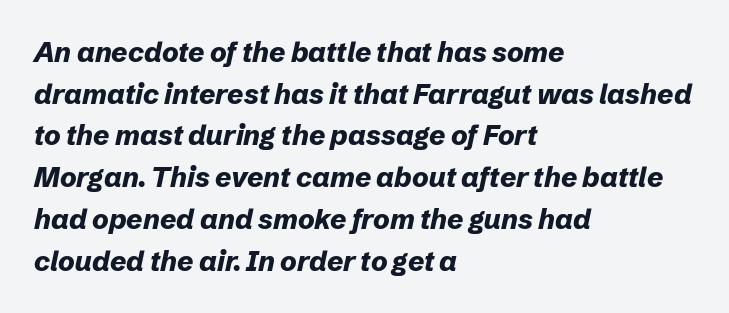
The image shows 28 px bold type, italic (leaning right); set left-aligned, normal line spacing (1.49x), normal letter spacing, not underlined; low stroke contrast and a medium x-height.
